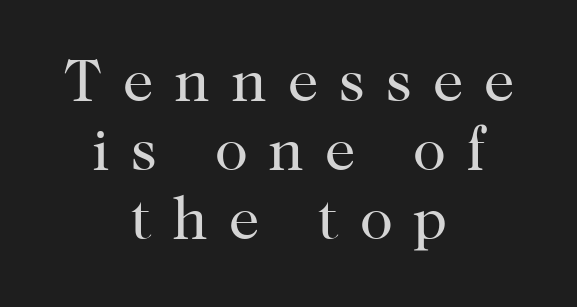
The image shows 61 px regular-weight serif type, upright; set centered, tight line spacing (1.13x), unusually wide letter spacing (+0.34 em), not underlined; high stroke contrast and a medium x-height.
